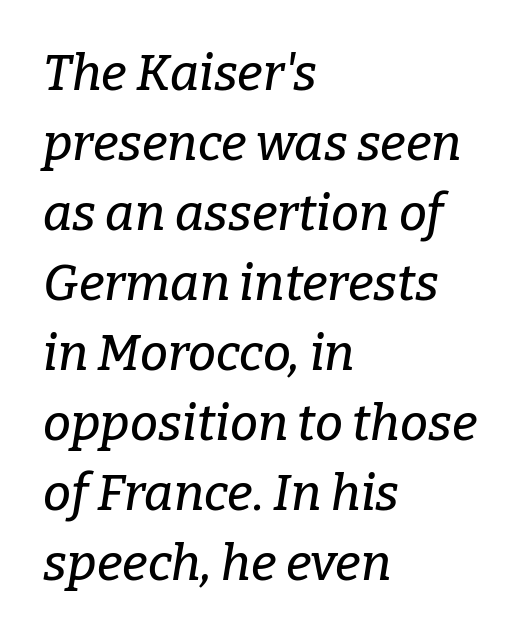
Is this a sans? No — the strokes have serifs. Each new line begins a customary step beneath the previous one. Nothing unusual about the tracking: characters are spaced as the font intends. The string is rendered with underlining switched off.
